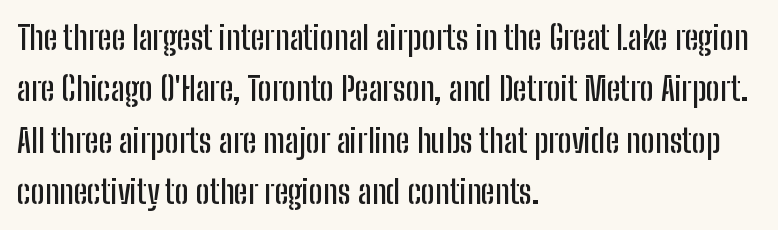
{"serif": "no", "italic": "no", "width": "condensed", "stroke_contrast": "low", "x_height": "medium", "monospaced": "no", "underline": "no", "align": "left", "line_spacing": "normal", "line_spacing_ratio": 1.56, "letter_spacing": "normal", "letter_spacing_em": 0.0, "glyph_px": 33}
